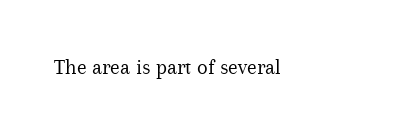
Q: Is the text bold? A: No.
Q: Is the text italic (slanted)? A: No, it is upright.
Q: Is the text underlined? A: No.
Q: Is the spacing between letters normal or unusually wide? A: Normal.
